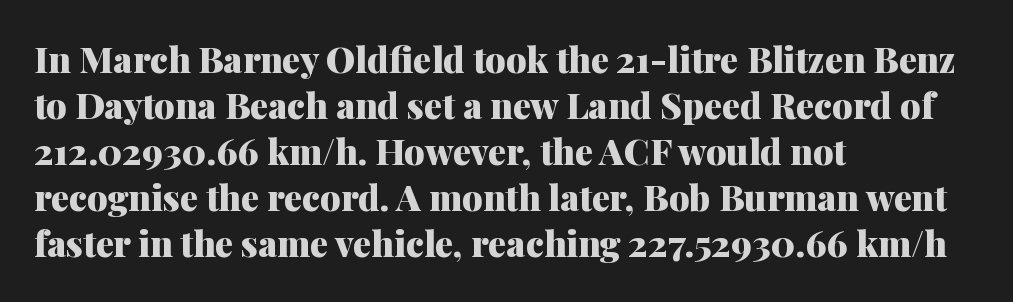
{"serif": "yes", "italic": "no", "bold": "yes", "weight": "heavy", "width": "normal", "stroke_contrast": "medium", "x_height": "medium", "monospaced": "no", "underline": "no", "align": "left", "line_spacing": "normal", "line_spacing_ratio": 1.28, "letter_spacing": "normal", "letter_spacing_em": 0.0, "glyph_px": 36}
